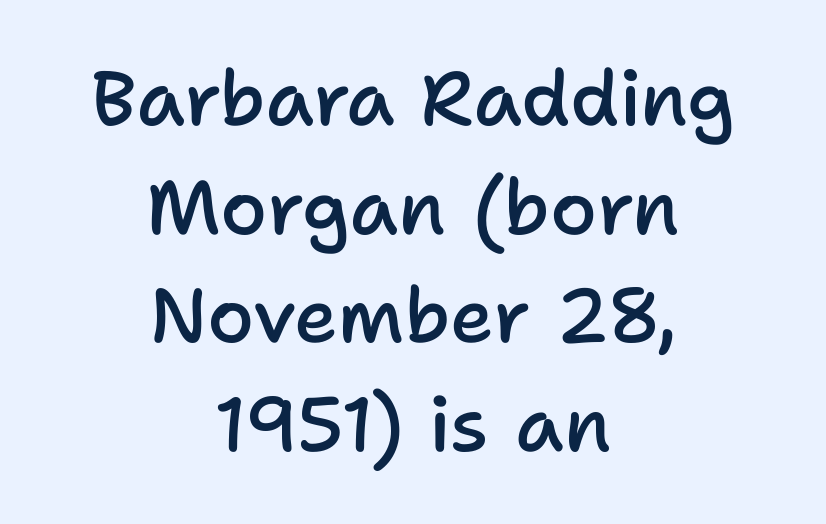
Each letter keeps its own natural width here, so spacing adapts to shape. Font category for this specimen: sans-serif. Students, this is semibold: more ink than regular, less than bold. Students, observe: this is what conventionally led text looks like. Every character sits straight up, as roman type does.
